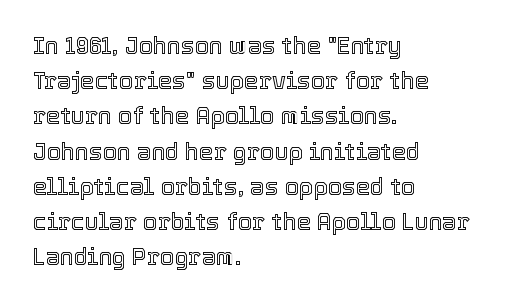
{"italic": "no", "underline": "no", "align": "left", "line_spacing": "normal", "line_spacing_ratio": 1.53, "letter_spacing": "normal", "letter_spacing_em": 0.0, "glyph_px": 23}
